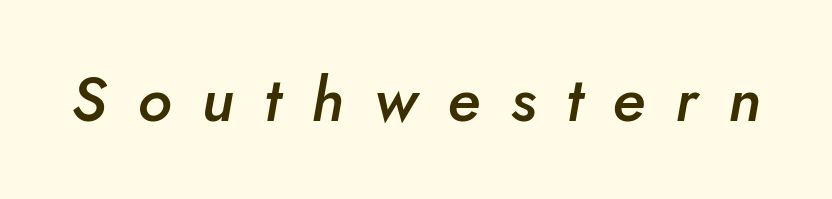
Q: Is the text bold? A: Semi-bold.
Q: Is the text italic (slanted)? A: Yes, it leans right by about 5 degrees.
Q: Is the text underlined? A: No.
Q: Is the spacing between letters normal or unusually wide? A: Unusually wide.
Q: Width (condensed, normal, or wide)? A: Normal.
Q: Stroke contrast? A: Low.
Q: x-height? A: Small.
Q: Monospaced? A: No.
